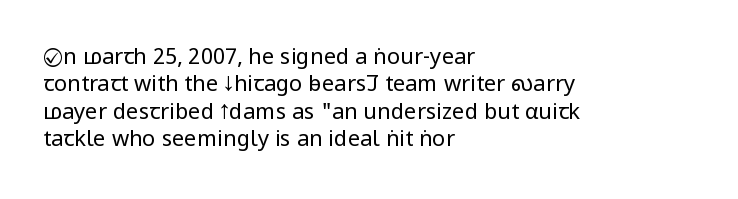
{"italic": "no", "bold": "no", "underline": "no", "align": "left", "line_spacing": "normal", "line_spacing_ratio": 1.25, "letter_spacing": "normal", "letter_spacing_em": 0.0, "glyph_px": 22}
